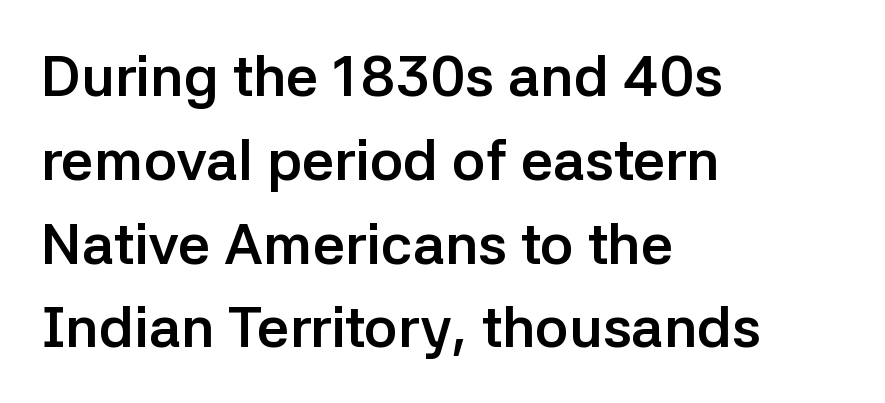
{"serif": "no", "italic": "no", "bold": "yes", "weight": "semibold", "width": "normal", "stroke_contrast": "low", "x_height": "medium", "monospaced": "no", "underline": "no", "align": "left", "line_spacing": "normal", "line_spacing_ratio": 1.47, "letter_spacing": "normal", "letter_spacing_em": 0.0, "glyph_px": 57}
